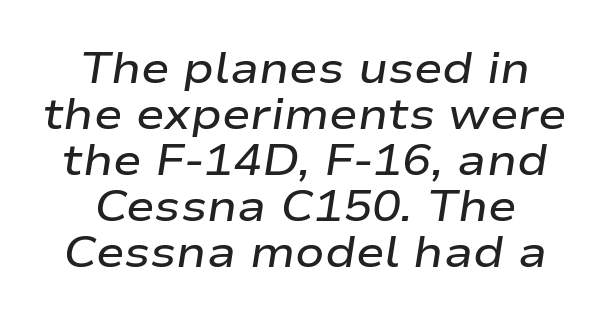
The image shows 43 px semibold, wide type, italic (leaning right); set centered, tight line spacing (1.07x), normal letter spacing, not underlined; low stroke contrast and a medium x-height.
